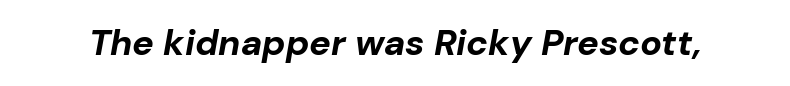
Clear beneath every line of the passage. A typesetter would call this proportional, since set widths differ per character. Standard letterfit; no display-style spreading of the glyphs. There's an unmistakable incline to the writing here. Its strokes are broad and dark, the hallmark of bold type.
